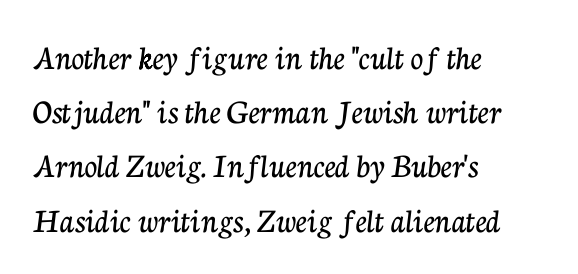
Q: Is the text italic (slanted)? A: Yes.
Q: Is the typeface a serif or a sans-serif typeface? A: Serif.
Q: Is the text underlined? A: No.
Q: How is the paragraph aligned? A: Left-aligned.
Q: Is the spacing between letters normal or unusually wide? A: Normal.
Q: Is the spacing between lines tight, normal or loose? A: Normal.
Q: Width (condensed, normal, or wide)? A: Normal.
Q: Stroke contrast? A: Low.
Q: x-height? A: Medium.
Q: Monospaced? A: No.
